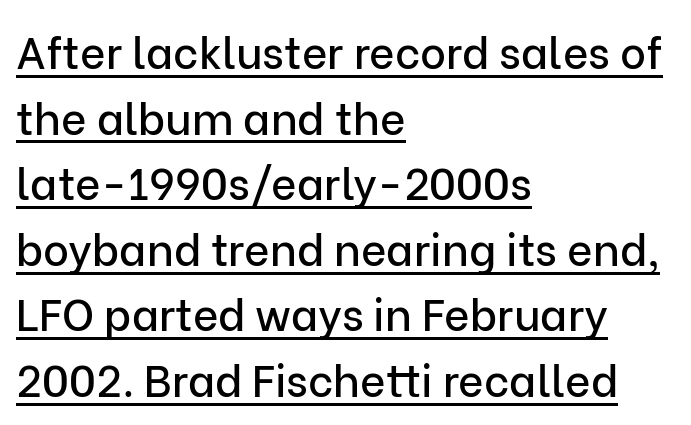
The image shows 44 px sans-serif type, upright; set left-aligned, normal line spacing (1.49x), normal letter spacing, underlined; low stroke contrast and a medium x-height.
